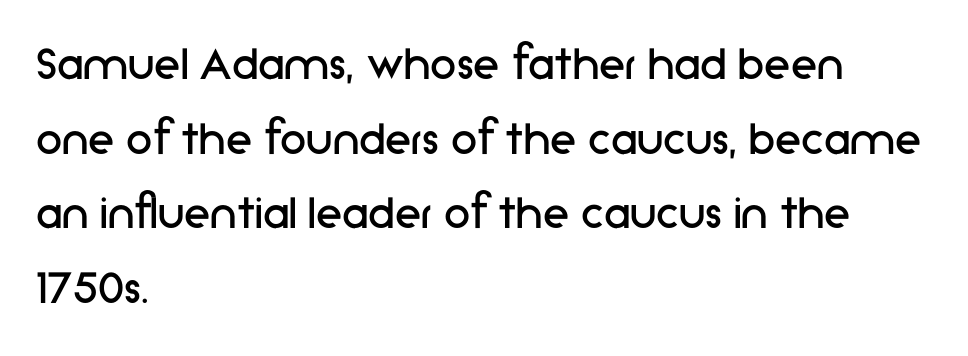
{"serif": "no", "italic": "no", "bold": "no", "weight": "regular", "width": "normal", "stroke_contrast": "low", "x_height": "medium", "monospaced": "no", "underline": "no", "align": "left", "line_spacing": "normal", "line_spacing_ratio": 1.41, "letter_spacing": "normal", "letter_spacing_em": 0.0, "glyph_px": 53}
